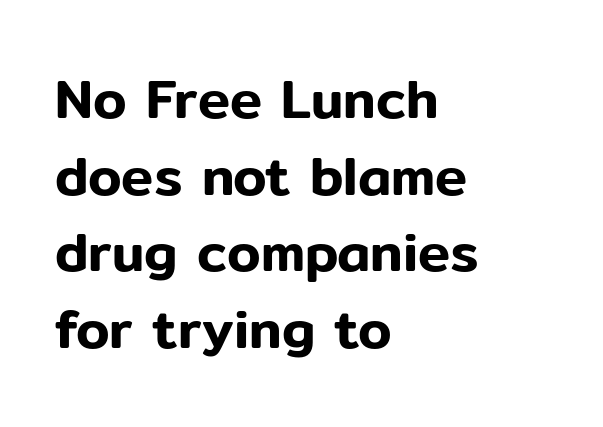
In terms of posture, this sample is upright. Words appear dense and cohesive because spacing is normal. Every row of glyphs begins at an identical x-position on the left. Baseline-to-baseline distance is the conventional proportion of letter height. The face used here is a sans, in the tradition of grotesques and geometrics.
